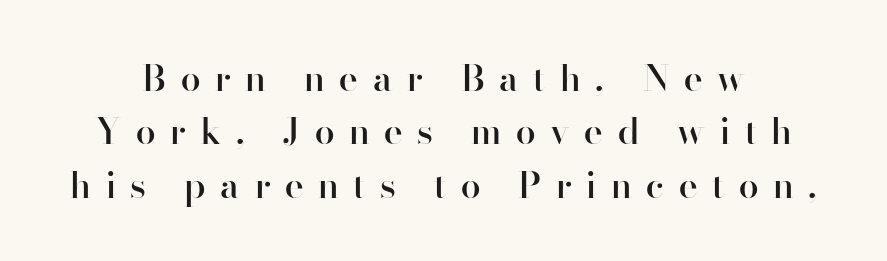
The image shows 36 px semibold sans-serif type, upright; set normal line spacing (1.48x), unusually wide letter spacing (+0.41 em), not underlined; high stroke contrast and a small x-height.
